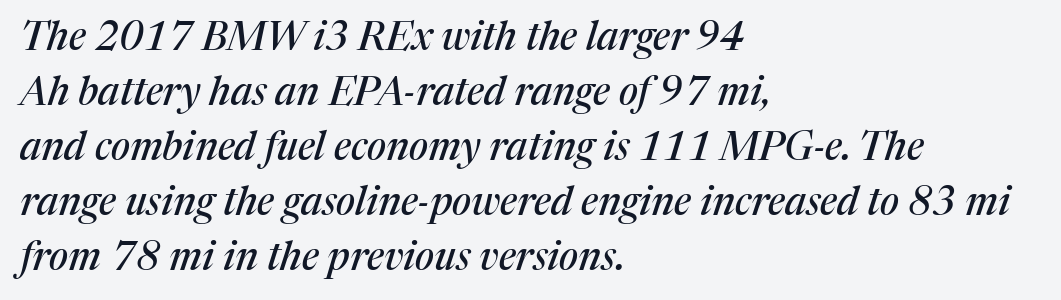
Q: Is the text italic (slanted)? A: Yes, it leans right by about 17 degrees.
Q: Is the typeface a serif or a sans-serif typeface? A: Serif.
Q: Is the text underlined? A: No.
Q: How is the paragraph aligned? A: Left-aligned.
Q: Is the spacing between letters normal or unusually wide? A: Normal.
Q: Is the spacing between lines tight, normal or loose? A: Normal.
Q: Width (condensed, normal, or wide)? A: Normal.
Q: Stroke contrast? A: Medium.
Q: x-height? A: Medium.
Q: Monospaced? A: No.
